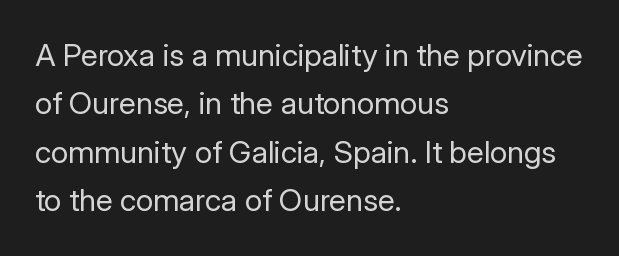
Q: Is the text bold? A: No.
Q: Is the text italic (slanted)? A: No, it is upright.
Q: Is the typeface a serif or a sans-serif typeface? A: Sans-serif.
Q: Is the text underlined? A: No.
Q: How is the paragraph aligned? A: Left-aligned.
Q: Is the spacing between letters normal or unusually wide? A: Normal.
Q: Is the spacing between lines tight, normal or loose? A: Normal.
Q: Width (condensed, normal, or wide)? A: Normal.
Q: Stroke contrast? A: Low.
Q: x-height? A: Medium.
Q: Monospaced? A: No.
